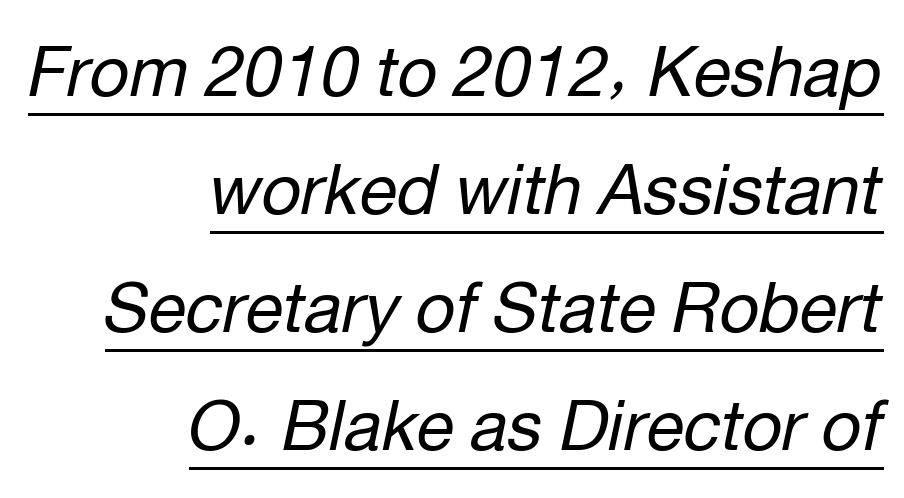
Q: Is the text bold? A: No.
Q: Is the text italic (slanted)? A: Yes, it leans right by about 12 degrees.
Q: Is the text underlined? A: Yes.
Q: How is the paragraph aligned? A: Right-aligned.
Q: Is the spacing between letters normal or unusually wide? A: Normal.
Q: Width (condensed, normal, or wide)? A: Normal.
Q: Stroke contrast? A: Low.
Q: x-height? A: Medium.
Q: Monospaced? A: No.
